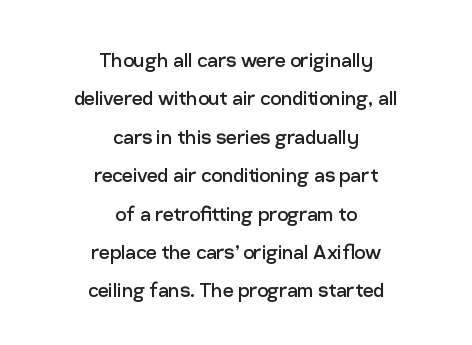
No heavy texture on the line: the type isn't bold. Type without underlining. Characters remain perfectly vertical along every line. Compared with a flush-left layout, this one balances lines on the center instead. The passage shown has conventional tracking throughout.
